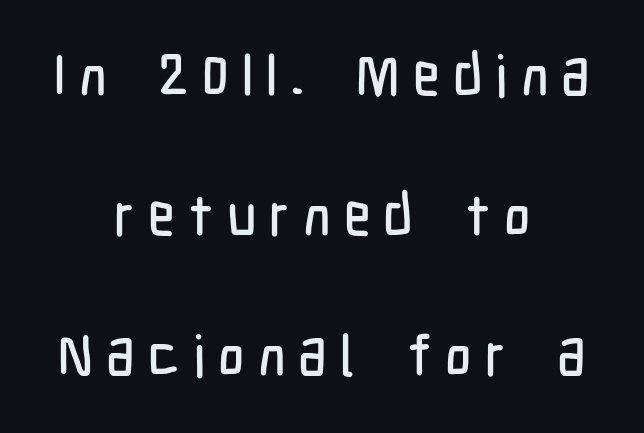
The image shows 57 px condensed sans-serif type, upright; set centered, loose line spacing (2.46x), unusually wide letter spacing (+0.23 em), not underlined; low stroke contrast and a medium x-height.
